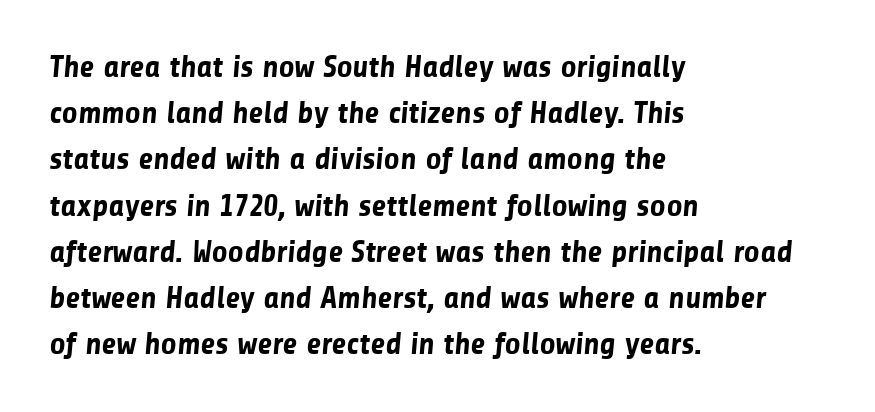
{"serif": "no", "bold": "yes", "weight": "bold", "width": "normal", "stroke_contrast": "low", "x_height": "medium", "monospaced": "no", "underline": "no", "align": "left", "line_spacing": "normal", "line_spacing_ratio": 1.49, "letter_spacing": "normal", "letter_spacing_em": 0.0, "glyph_px": 31}
